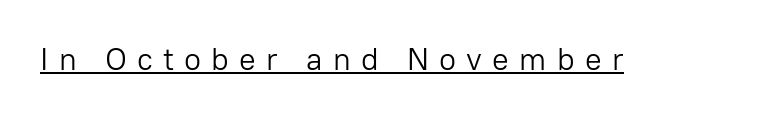
Q: Is the text bold? A: No.
Q: Is the text italic (slanted)? A: No, it is upright.
Q: Is the typeface a serif or a sans-serif typeface? A: Sans-serif.
Q: Is the text underlined? A: Yes.
Q: Is the spacing between letters normal or unusually wide? A: Unusually wide.
Q: Width (condensed, normal, or wide)? A: Normal.
Q: Stroke contrast? A: Low.
Q: x-height? A: Medium.
Q: Monospaced? A: No.
